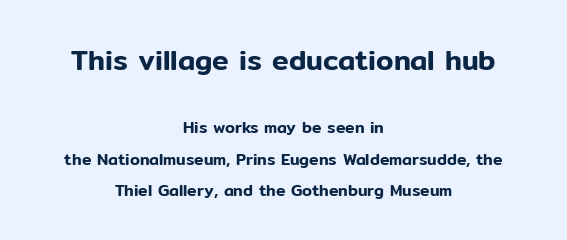
The image shows 28 px sans-serif type, upright; set centered, loose line spacing (1.96x), normal letter spacing, not underlined; the first (top) block is 1.75x larger; low stroke contrast and a medium x-height.
